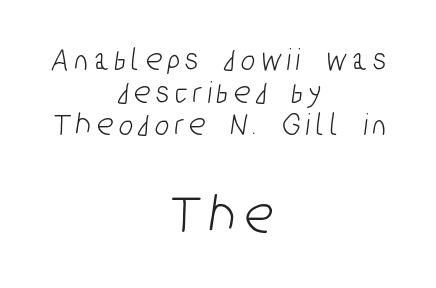
The designer gave the closing block more size than the opening block. A typesetter would call this leading minimal, almost set solid. Proportional: the letters do not fall into vertical columns. The rendering positions every line midway between the sides. The zone under the glyphs is completely vacant. Check where the strokes stop: nothing finishes them off — pure sans.
